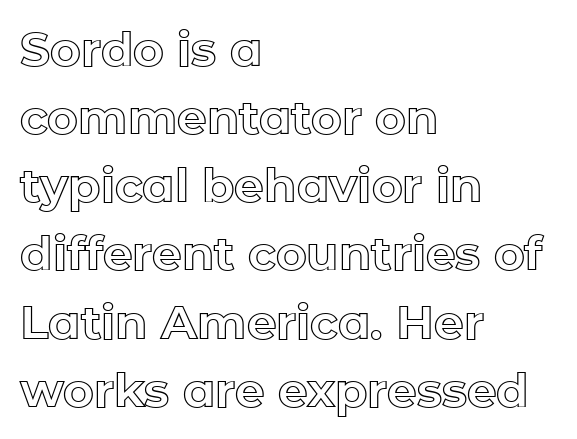
Q: Is the text italic (slanted)? A: No, it is upright.
Q: Is the text underlined? A: No.
Q: How is the paragraph aligned? A: Left-aligned.
Q: Is the spacing between letters normal or unusually wide? A: Normal.
Q: Is the spacing between lines tight, normal or loose? A: Normal.
Q: Width (condensed, normal, or wide)? A: Normal.
Q: x-height? A: Medium.
Q: Monospaced? A: No.
